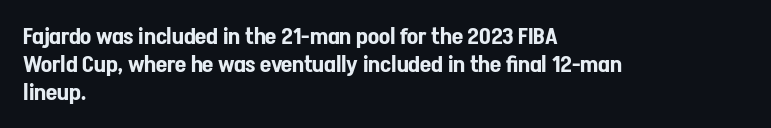
Here the glyphs are tracked normally, forming tight word shapes. The specimen omits any rule beneath the text block's lines. Vertical strokes here are truly vertical. The lines in this sample share a left origin and differ only in where they stop.
